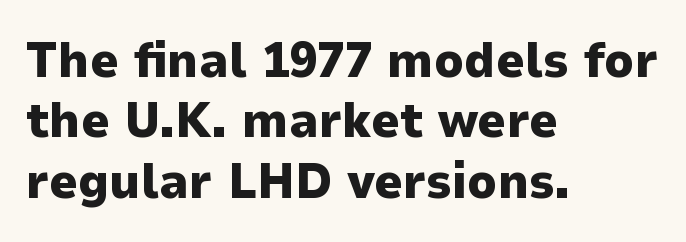
{"serif": "no", "italic": "no", "bold": "yes", "weight": "heavy", "width": "normal", "stroke_contrast": "low", "x_height": "medium", "monospaced": "no", "underline": "no", "align": "left", "line_spacing_ratio": 1.21, "letter_spacing": "normal", "letter_spacing_em": 0.0, "glyph_px": 50}
